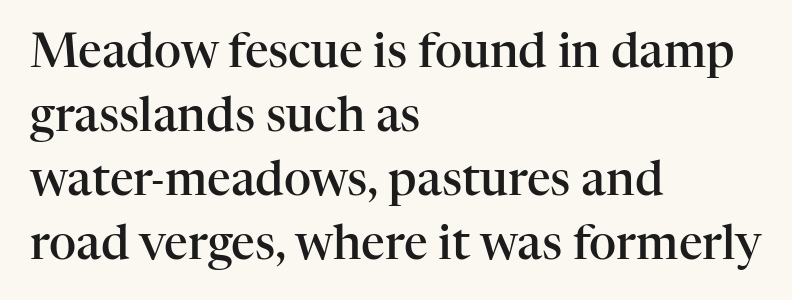
Letters rest on an invisible, unmarked baseline. Designer's note — italics off, roman on. Honestly, the letter spacing is just normal — you wouldn't notice it. Line spacing here is normal. These words are printed semibold, heavier than regular yet not bold. The rag falls on the right side of this text block.
